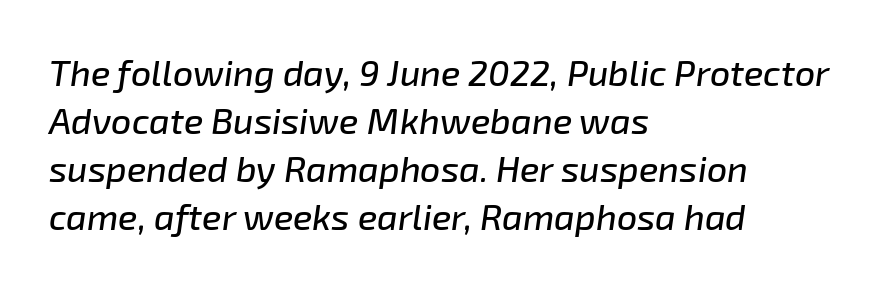
The image shows 36 px text type, italic (leaning right); set left-aligned, normal line spacing (1.33x), normal letter spacing, not underlined; low stroke contrast and a medium x-height.
